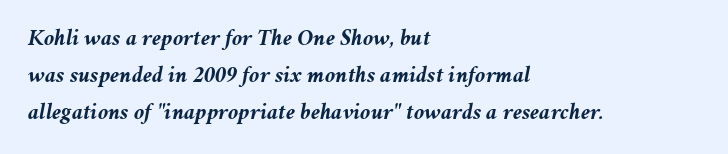
Q: Is the text bold? A: Yes.
Q: Is the text italic (slanted)? A: Yes, it leans right by about 11 degrees.
Q: Is the text underlined? A: No.
Q: How is the paragraph aligned? A: Left-aligned.
Q: Is the spacing between letters normal or unusually wide? A: Normal.
Q: Is the spacing between lines tight, normal or loose? A: Normal.
